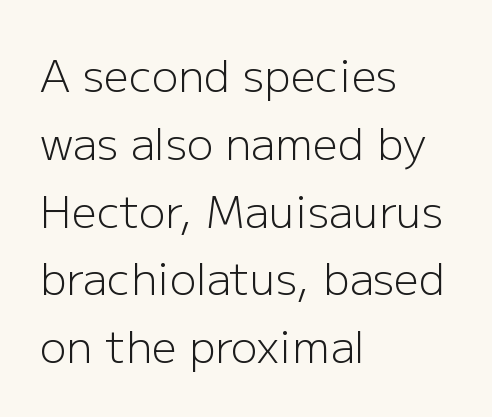
{"serif": "no", "italic": "no", "bold": "no", "weight": "light", "width": "normal", "stroke_contrast": "low", "x_height": "medium", "monospaced": "no", "underline": "no", "align": "left", "line_spacing": "normal", "line_spacing_ratio": 1.54, "letter_spacing": "normal", "letter_spacing_em": 0.0, "glyph_px": 44}
